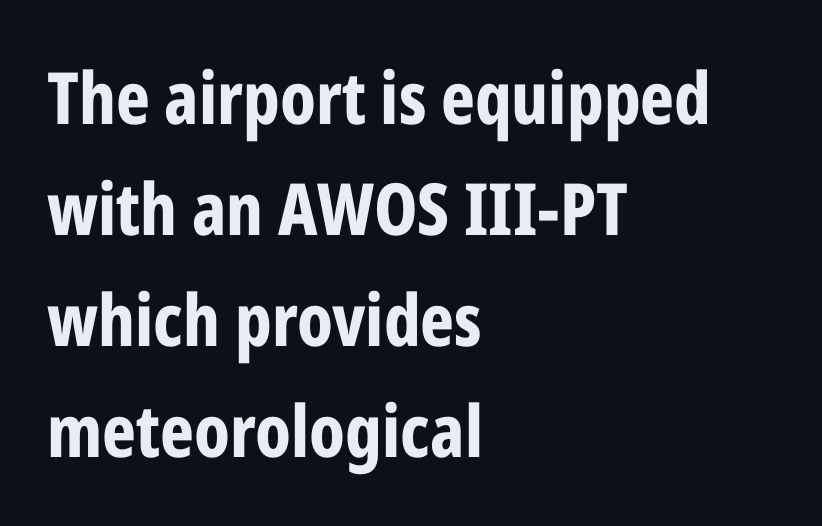
The image shows 72 px bold, condensed sans-serif type, upright; set left-aligned, normal line spacing (1.54x), normal letter spacing, not underlined; low stroke contrast and a medium x-height.
